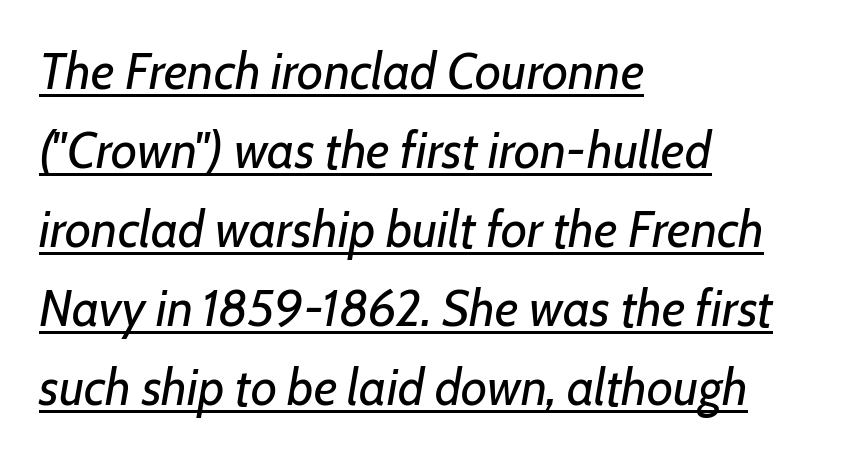
Look at the tracking — it's just the regular setting, nothing added. Looks like regular typesetting: each glyph gets only the width it needs. The characters are drawn with everyday or finer stroke widths. Emphasis-style slanted type is in use. Horizontally, the lines are justified to the leading edge only. In terms of leading, this rendering sits right in the middle.
